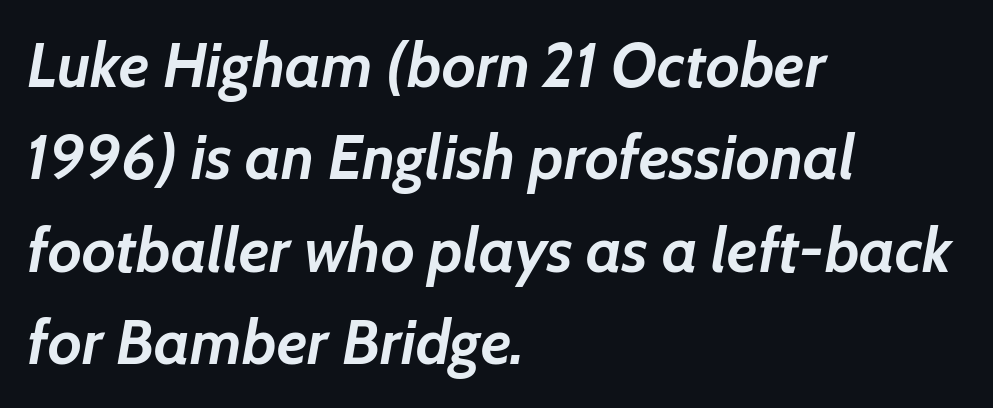
{"italic": "yes", "lean": "right", "slant_degrees": 7, "bold": "yes", "weight": "semibold", "width": "normal", "stroke_contrast": "low", "x_height": "medium", "monospaced": "no", "underline": "no", "align": "left", "line_spacing": "normal", "line_spacing_ratio": 1.49, "letter_spacing": "normal", "letter_spacing_em": 0.0, "glyph_px": 62}
